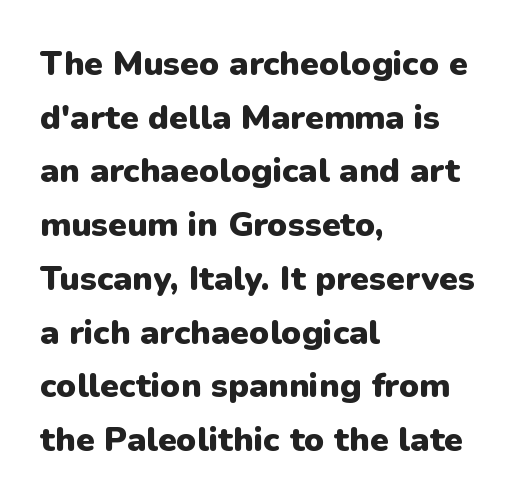
Q: Is the text bold? A: Yes.
Q: Is the text italic (slanted)? A: No, it is upright.
Q: Is the typeface a serif or a sans-serif typeface? A: Sans-serif.
Q: Is the text underlined? A: No.
Q: How is the paragraph aligned? A: Left-aligned.
Q: Is the spacing between letters normal or unusually wide? A: Normal.
Q: Is the spacing between lines tight, normal or loose? A: Normal.
Q: Width (condensed, normal, or wide)? A: Normal.
Q: Stroke contrast? A: Low.
Q: x-height? A: Medium.
Q: Monospaced? A: No.
